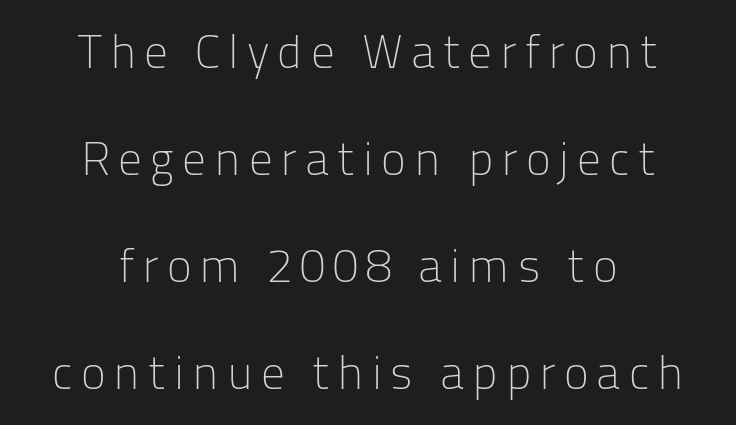
The image shows 47 px light sans-serif type, upright; set centered, loose line spacing (2.28x), not underlined; low stroke contrast and a medium x-height.
